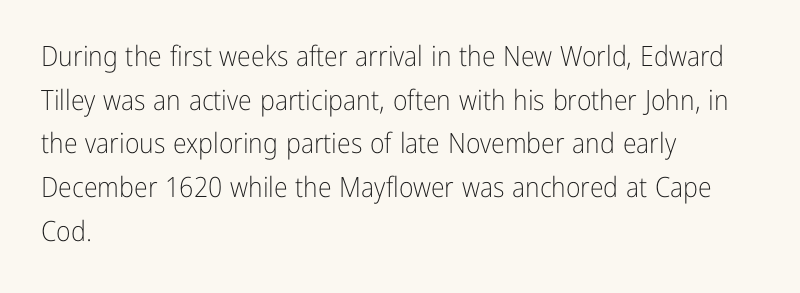
{"serif": "no", "italic": "no", "bold": "no", "weight": "light", "width": "condensed", "stroke_contrast": "low", "x_height": "medium", "monospaced": "no", "underline": "no", "align": "left", "line_spacing": "normal", "line_spacing_ratio": 1.56, "letter_spacing": "normal", "letter_spacing_em": 0.0, "glyph_px": 28}
